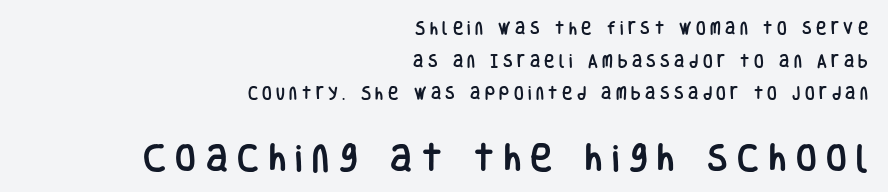
Upright lettering throughout. The passage is arranged like a letterhead date or caption credit — flush right. The string is rendered with underlining switched off. Varying glyph widths throughout — classic text-font behaviour.
